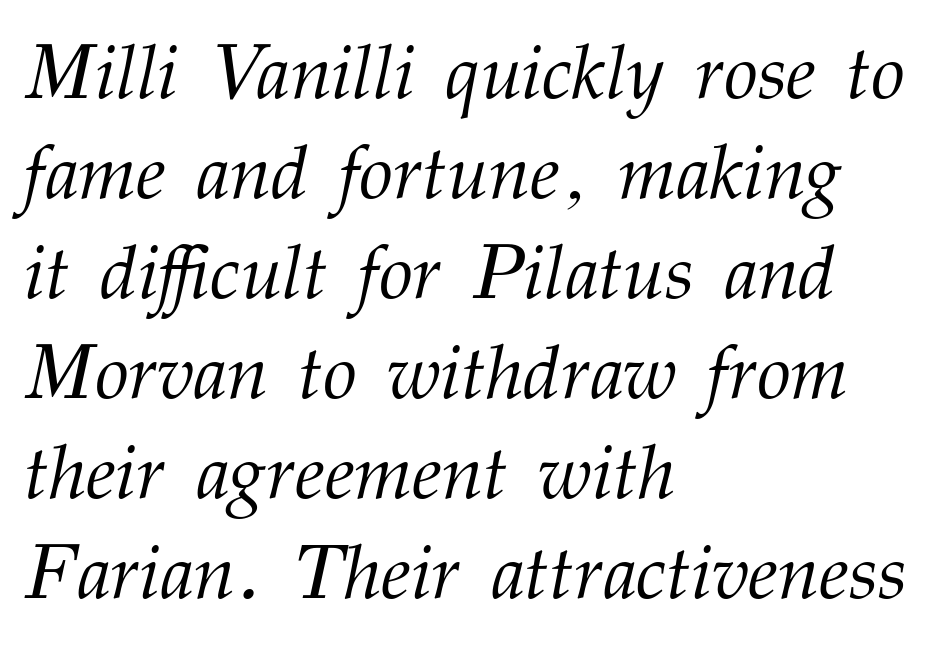
Q: Is the text bold? A: No.
Q: Is the text italic (slanted)? A: Yes, it leans right by about 12 degrees.
Q: Is the typeface a serif or a sans-serif typeface? A: Serif.
Q: Is the text underlined? A: No.
Q: How is the paragraph aligned? A: Left-aligned.
Q: Is the spacing between letters normal or unusually wide? A: Normal.
Q: Is the spacing between lines tight, normal or loose? A: Normal.
Q: Width (condensed, normal, or wide)? A: Normal.
Q: Stroke contrast? A: Medium.
Q: x-height? A: Medium.
Q: Monospaced? A: No.
